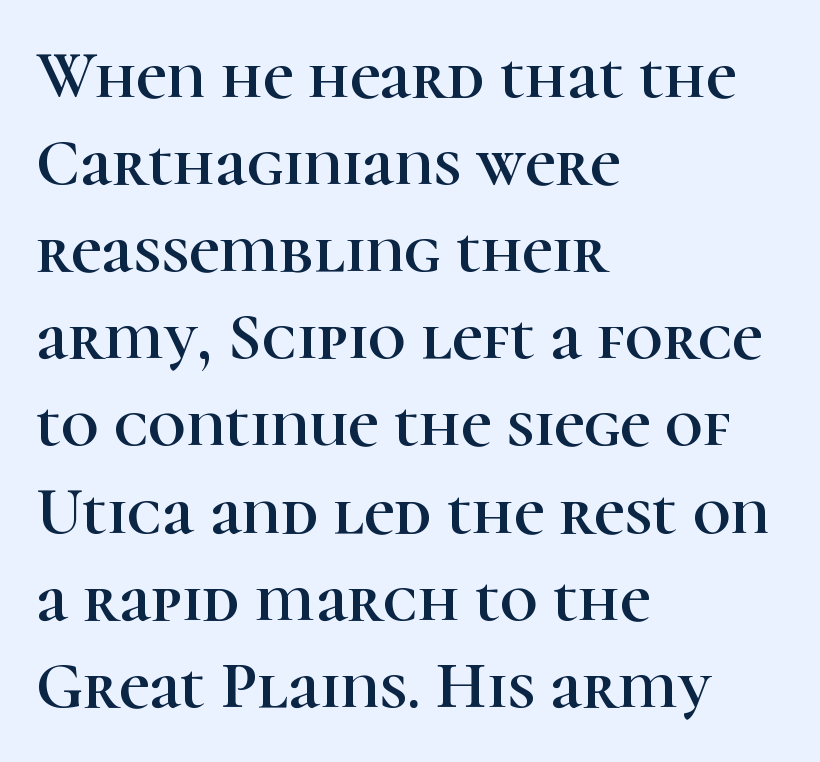
The image shows 66 px serif type, upright; set left-aligned, normal line spacing (1.32x), normal letter spacing, not underlined; high stroke contrast and a medium x-height.
